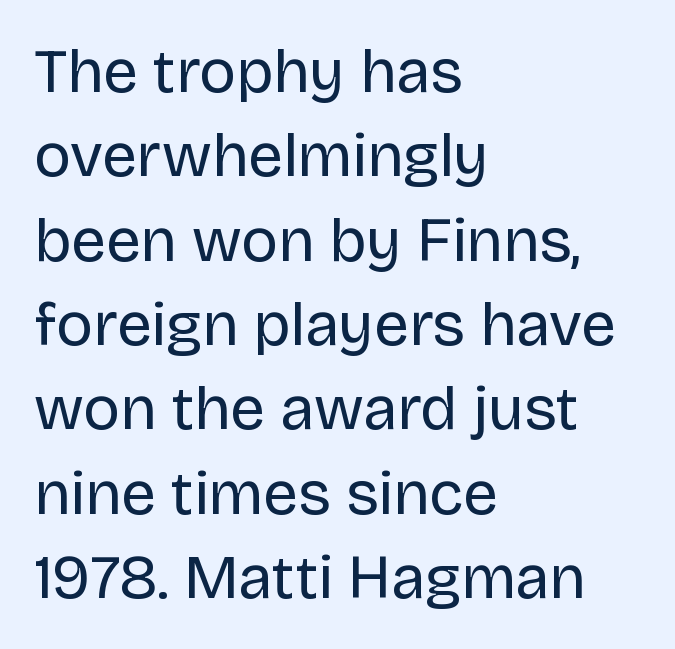
Bold? No — there's no thickening of the strokes. How are the letters spaced? Ordinarily, with no added tracking. Does the lettering tilt? It doesn't — this is upright. This block has exactly the height ordinary leading produces. The ragged edge is on the right, which tells us the setting is flush left.
